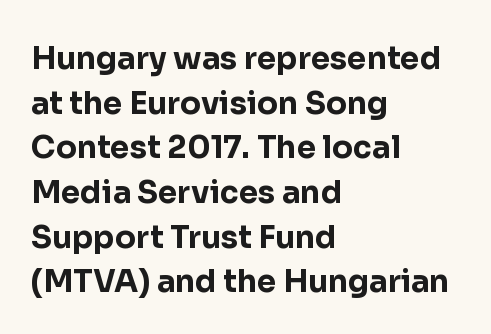
The image shows 31 px bold sans-serif type, upright; set left-aligned, normal line spacing (1.44x), normal letter spacing, not underlined; low stroke contrast and a medium x-height.
